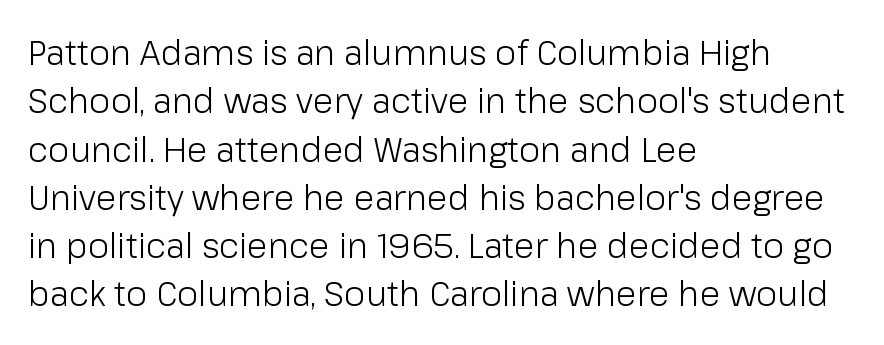
The letters advance in unequal steps, a hallmark of proportional type. Nope, no serifs anywhere on these letters. The letters sit at their default tracking, neither squeezed nor spread. Visually the block forms a straight wall on the left and a jagged coastline on the right. No italicization has been applied; the sample stays upright.
